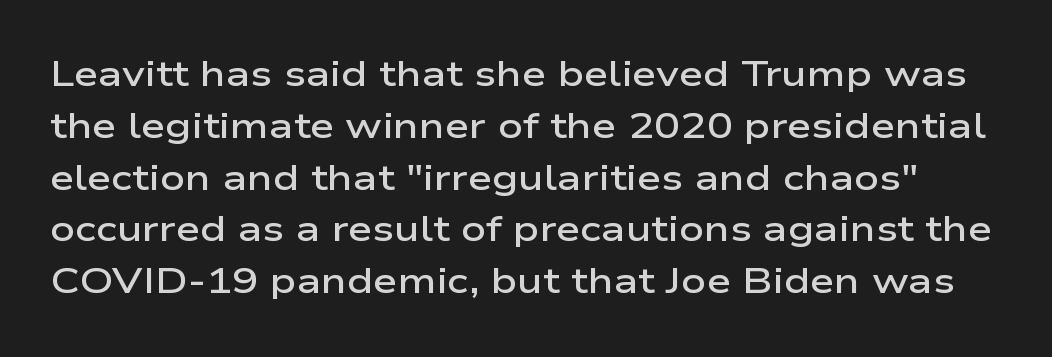
The horizontal fit of the characters is conventional and even. This is the in-between weight designers call semibold or demi. The passage shown is typeset with a sans-serif family. No word sits above an underline.
